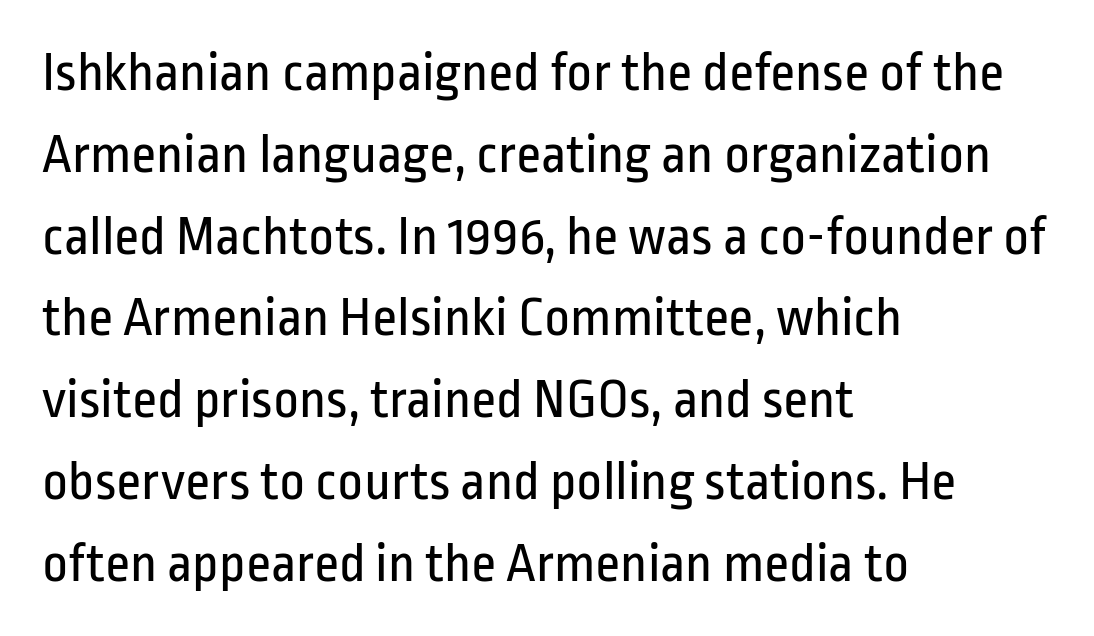
{"serif": "no", "italic": "no", "bold": "no", "weight": "regular", "width": "condensed", "stroke_contrast": "low", "x_height": "medium", "monospaced": "no", "underline": "no", "align": "left", "line_spacing": "normal", "line_spacing_ratio": 1.46, "letter_spacing": "normal", "letter_spacing_em": 0.0, "glyph_px": 56}
